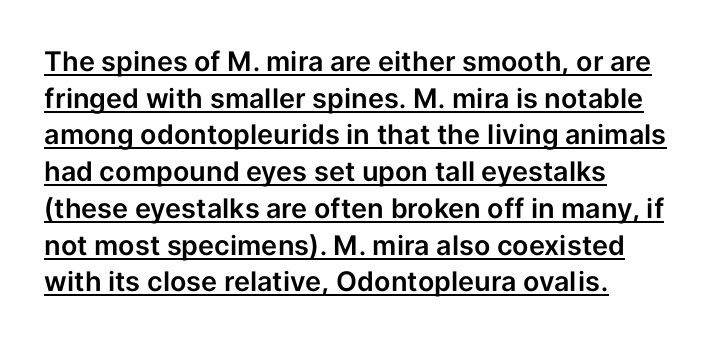
Designer's note — italics off, roman on. If you drew a ruler down the left edge, every line would touch it. This sample uses plain, unmodified letter spacing. Somebody hit Ctrl+U on this one — the words are underlined. Vertical spacing — default.
